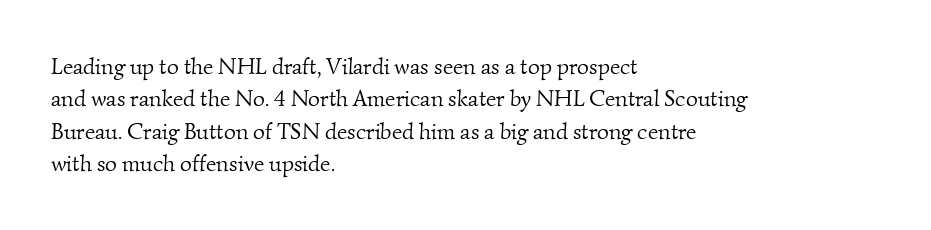
Successive baselines arrive at the customary interval. Standard letterfit; no display-style spreading of the glyphs. Any mark beneath the type? The region is blank. Every row of glyphs begins at an identical x-position on the left. The weight tops out at a normal text grade.
